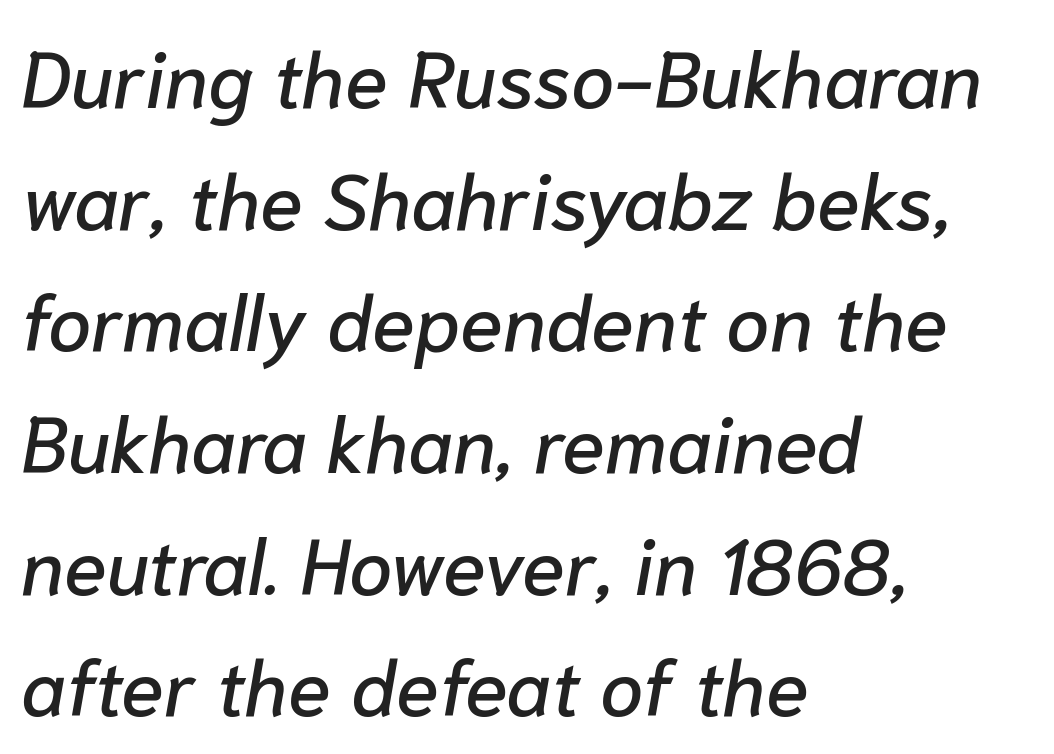
{"italic": "yes", "lean": "right", "slant_degrees": 10, "width": "normal", "stroke_contrast": "low", "x_height": "medium", "monospaced": "no", "underline": "no", "align": "left", "line_spacing": "normal", "line_spacing_ratio": 1.56, "letter_spacing": "normal", "letter_spacing_em": 0.0, "glyph_px": 78}
